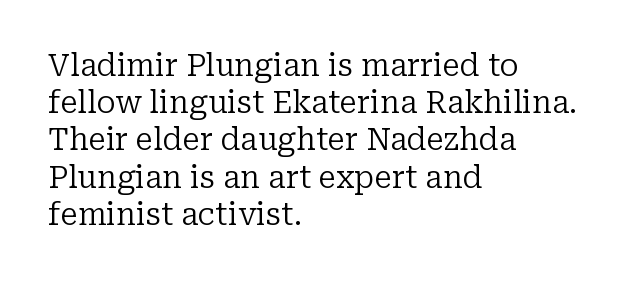
The image shows 30 px regular-weight serif type, upright; set left-aligned, line spacing 1.24x, normal letter spacing, not underlined; low stroke contrast and a medium x-height.
